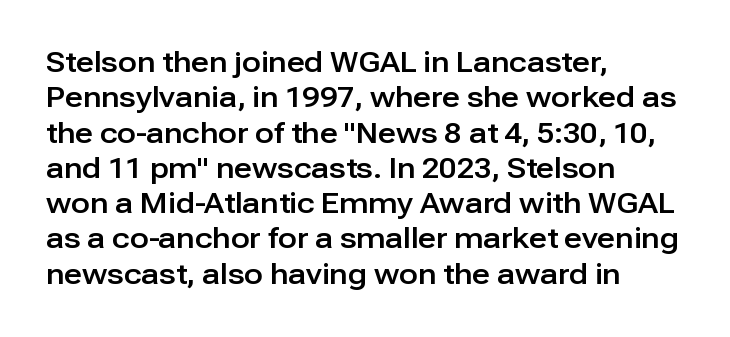
{"serif": "no", "italic": "no", "width": "normal", "stroke_contrast": "low", "x_height": "medium", "monospaced": "no", "underline": "no", "align": "left", "line_spacing": "normal", "line_spacing_ratio": 1.26, "letter_spacing": "normal", "letter_spacing_em": 0.0, "glyph_px": 28}
